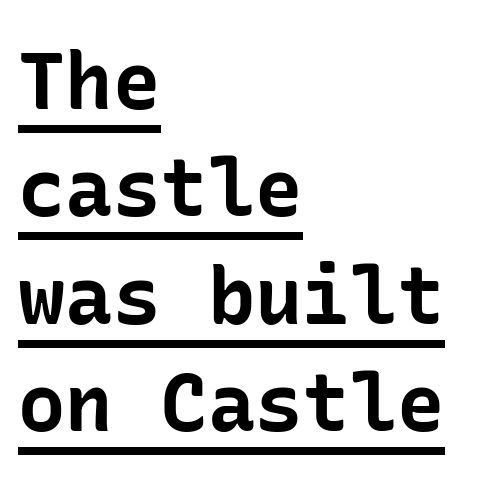
Grotesque or geometric, the face here clearly has no serifs. This is roman type, the default non-slanted kind. Glyph-to-glyph distance matches everyday printed text. Summary of weight: heavy, a full bold.
